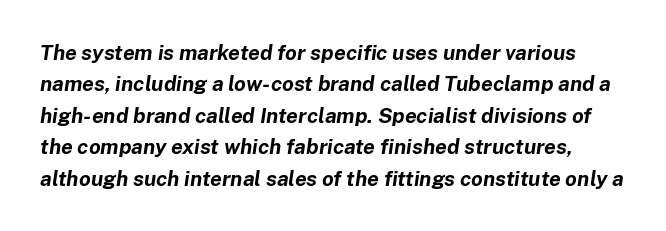
Q: Is the text bold? A: Yes.
Q: Is the text italic (slanted)? A: Yes, it leans right by about 8 degrees.
Q: Is the text underlined? A: No.
Q: Is the spacing between letters normal or unusually wide? A: Normal.
Q: Is the spacing between lines tight, normal or loose? A: Normal.
